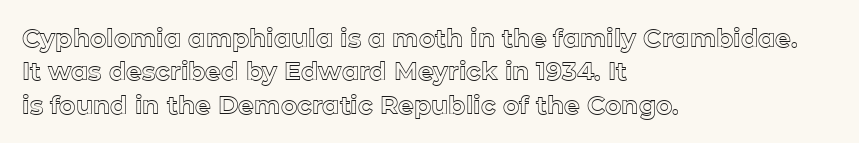
Q: Is the text italic (slanted)? A: No, it is upright.
Q: Is the text underlined? A: No.
Q: How is the paragraph aligned? A: Left-aligned.
Q: Is the spacing between letters normal or unusually wide? A: Normal.
Q: Is the spacing between lines tight, normal or loose? A: Normal.
